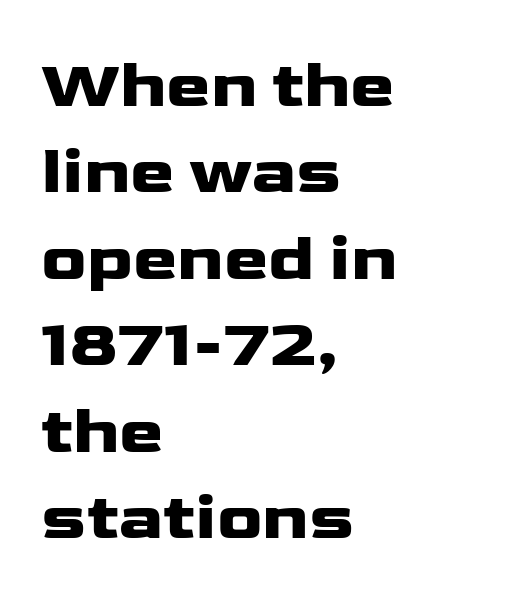
Q: Is the text italic (slanted)? A: No, it is upright.
Q: Is the typeface a serif or a sans-serif typeface? A: Sans-serif.
Q: Is the text underlined? A: No.
Q: How is the paragraph aligned? A: Left-aligned.
Q: Is the spacing between letters normal or unusually wide? A: Normal.
Q: Is the spacing between lines tight, normal or loose? A: Normal.
Q: Width (condensed, normal, or wide)? A: Wide.
Q: Stroke contrast? A: Low.
Q: x-height? A: Medium.
Q: Monospaced? A: No.
